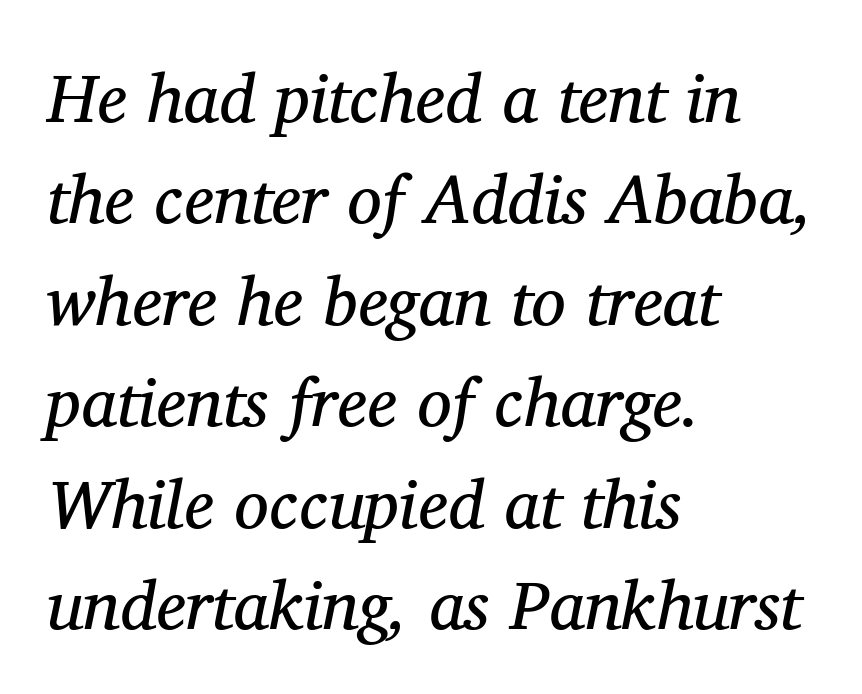
Regarding leading, the lines here are spaced in the standard way. You could not count columns in this text — the font is proportionally spaced. Yep, that's italic — everything's leaning. The cut favours lightness, reaching ordinary text weight at its darkest. Alignment: flush left.
